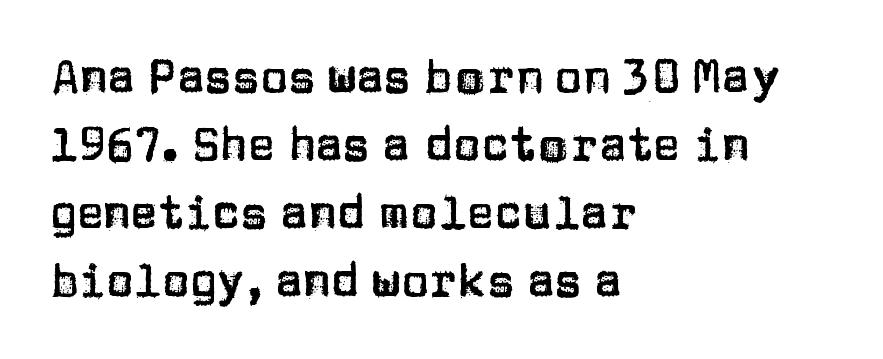
Reading down the block, your eye returns to a fixed left position each line. I'd call this a sans setting — the letters go barefoot. Is this a fixed-width face? No — the glyphs have proportional, varying widths. How are the letters spaced? Ordinarily, with no added tracking. A roman cut, with each character standing at attention. The leading is moderate, giving the passage an even texture.
